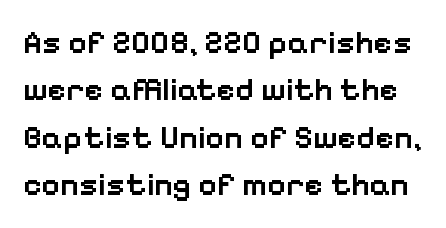
Q: Is the text bold? A: Semi-bold.
Q: Is the text italic (slanted)? A: No, it is upright.
Q: Is the typeface a serif or a sans-serif typeface? A: Sans-serif.
Q: Is the text underlined? A: No.
Q: Is the spacing between letters normal or unusually wide? A: Normal.
Q: Is the spacing between lines tight, normal or loose? A: Normal.
Q: Width (condensed, normal, or wide)? A: Normal.
Q: Stroke contrast? A: Low.
Q: x-height? A: Medium.
Q: Monospaced? A: No.
